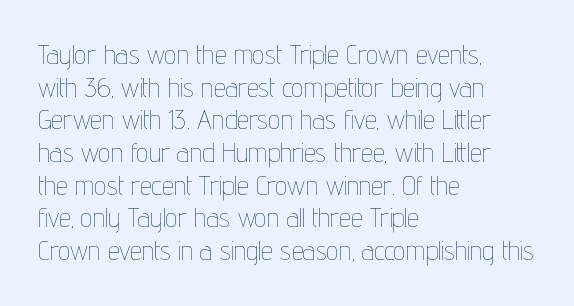
The image shows 27 px text type, upright; set left-aligned, line spacing 1.21x, normal letter spacing, not underlined.
